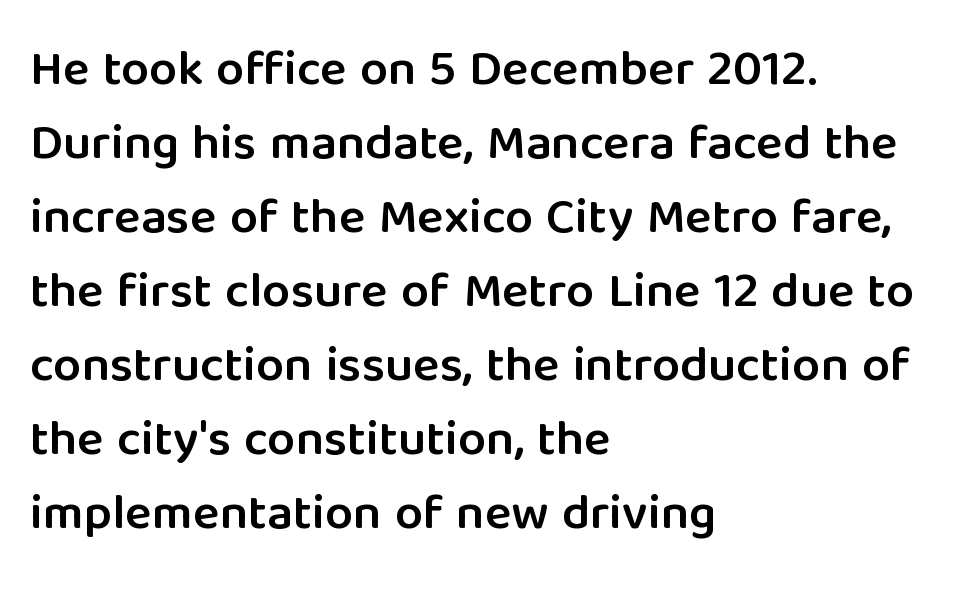
Q: Is the text bold? A: Semi-bold.
Q: Is the text italic (slanted)? A: No, it is upright.
Q: Is the typeface a serif or a sans-serif typeface? A: Sans-serif.
Q: Is the text underlined? A: No.
Q: How is the paragraph aligned? A: Left-aligned.
Q: Is the spacing between letters normal or unusually wide? A: Normal.
Q: Is the spacing between lines tight, normal or loose? A: Normal.
Q: Width (condensed, normal, or wide)? A: Normal.
Q: Stroke contrast? A: Low.
Q: x-height? A: Medium.
Q: Monospaced? A: No.
